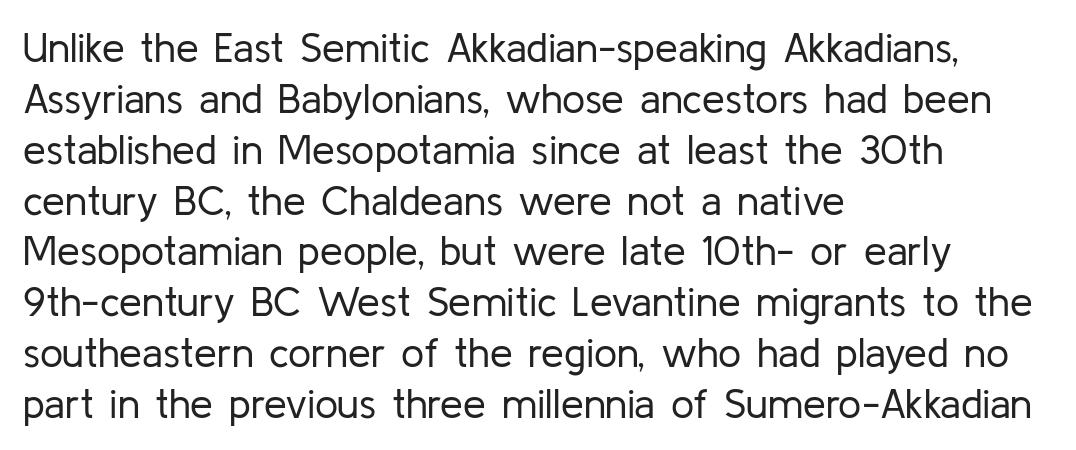
{"serif": "no", "italic": "no", "bold": "no", "weight": "regular", "width": "normal", "stroke_contrast": "low", "x_height": "medium", "monospaced": "no", "underline": "no", "align": "left", "line_spacing_ratio": 1.24, "letter_spacing": "normal", "letter_spacing_em": 0.0, "glyph_px": 41}
